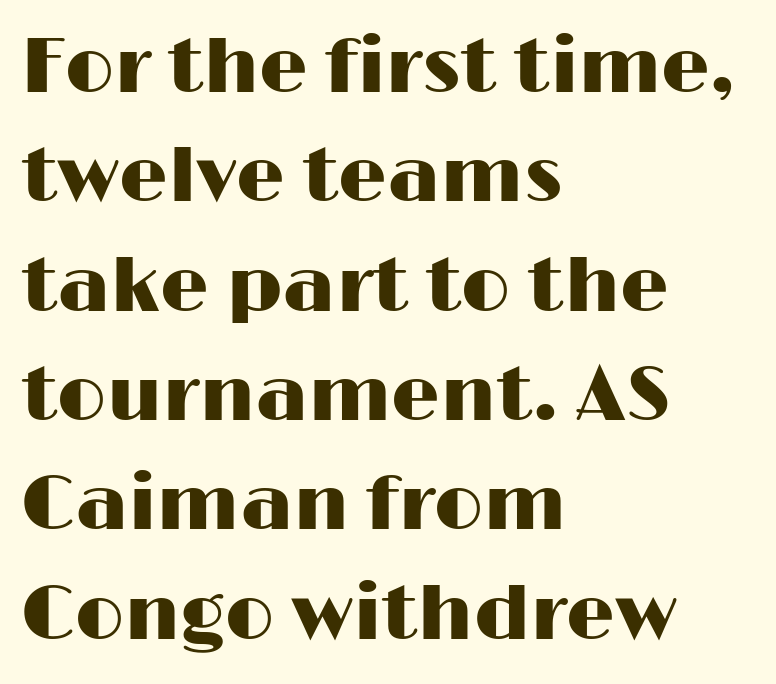
{"serif": "no", "italic": "no", "width": "wide", "stroke_contrast": "high", "x_height": "medium", "monospaced": "no", "underline": "no", "align": "left", "line_spacing": "normal", "line_spacing_ratio": 1.42, "letter_spacing": "normal", "letter_spacing_em": 0.0, "glyph_px": 77}
